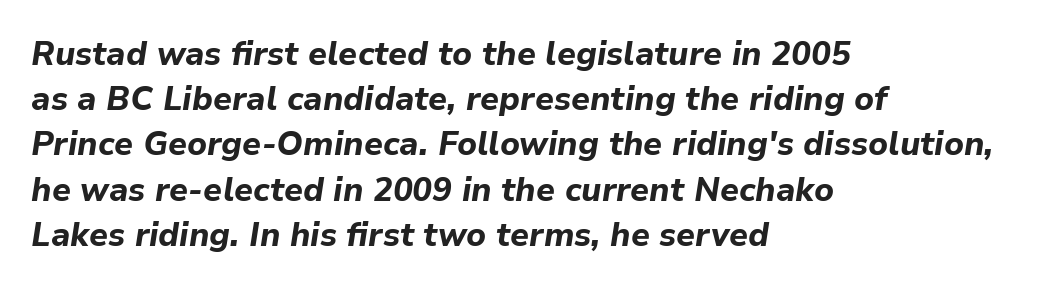
The image shows 33 px bold type, italic (leaning right); set left-aligned, normal line spacing (1.37x), normal letter spacing, not underlined; low stroke contrast and a medium x-height.
